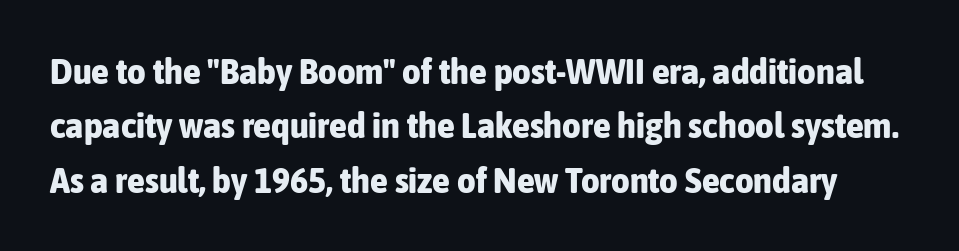
{"serif": "no", "italic": "no", "bold": "yes", "weight": "bold", "width": "condensed", "stroke_contrast": "low", "x_height": "medium", "monospaced": "no", "underline": "no", "line_spacing": "normal", "line_spacing_ratio": 1.51, "letter_spacing": "normal", "letter_spacing_em": 0.0, "glyph_px": 36}
